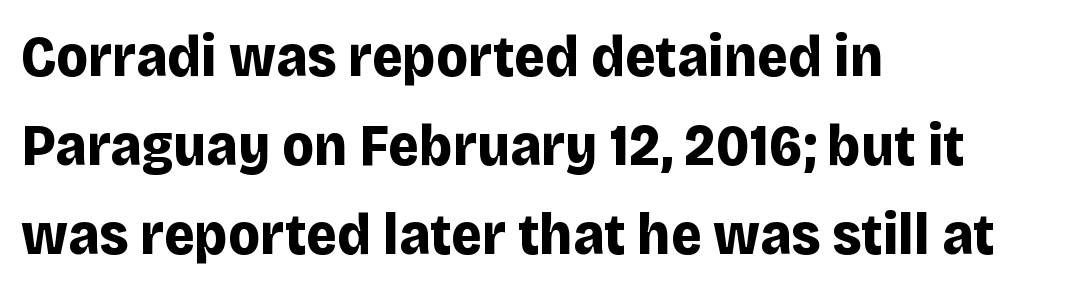
Q: Is the text bold? A: Yes.
Q: Is the text italic (slanted)? A: No, it is upright.
Q: Is the typeface a serif or a sans-serif typeface? A: Sans-serif.
Q: Is the text underlined? A: No.
Q: How is the paragraph aligned? A: Left-aligned.
Q: Is the spacing between letters normal or unusually wide? A: Normal.
Q: Is the spacing between lines tight, normal or loose? A: Normal.
Q: Width (condensed, normal, or wide)? A: Normal.
Q: Stroke contrast? A: Low.
Q: x-height? A: Large.
Q: Monospaced? A: No.
